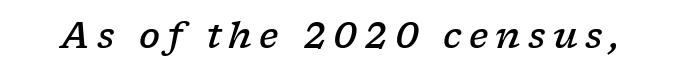
Q: Is the text bold? A: Semi-bold.
Q: Is the text italic (slanted)? A: Yes, it leans right by about 17 degrees.
Q: Is the typeface a serif or a sans-serif typeface? A: Serif.
Q: Is the text underlined? A: No.
Q: Is the spacing between letters normal or unusually wide? A: Unusually wide.
Q: Width (condensed, normal, or wide)? A: Wide.
Q: Stroke contrast? A: Low.
Q: x-height? A: Medium.
Q: Monospaced? A: No.
